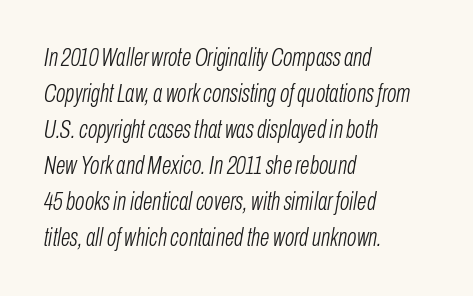
Q: Is the text bold? A: No.
Q: Is the text italic (slanted)? A: Yes, it leans right by about 10 degrees.
Q: Is the text underlined? A: No.
Q: How is the paragraph aligned? A: Left-aligned.
Q: Is the spacing between letters normal or unusually wide? A: Normal.
Q: Is the spacing between lines tight, normal or loose? A: Normal.
